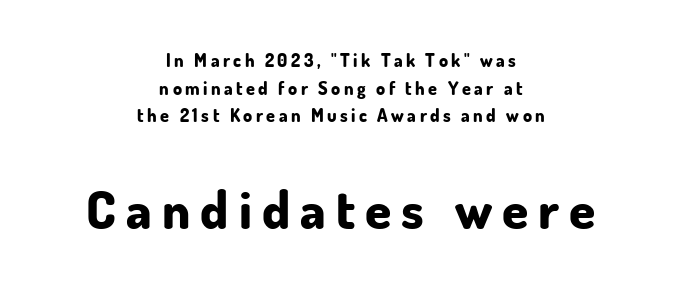
In terms of posture, this sample is upright. The lines in this sample share a center point and differ in where they start and stop. Weight check: bold — yes, fully. Reading top to bottom, the characters get bigger at the block break.
